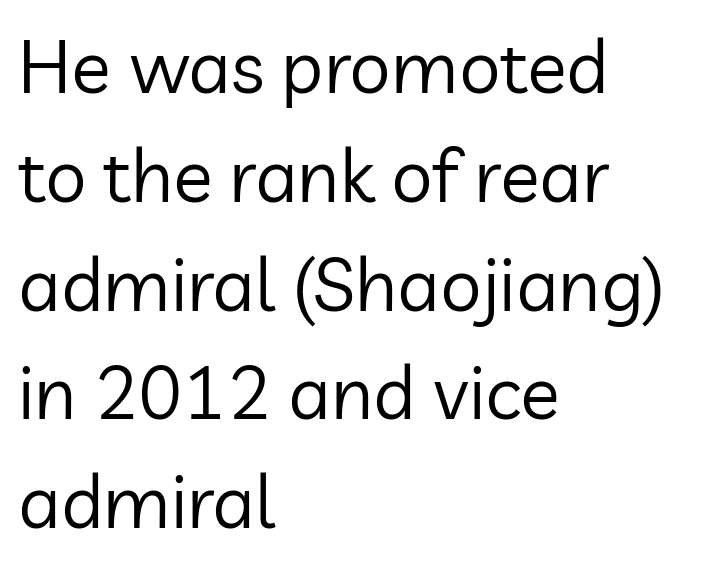
Q: Is the text bold? A: No.
Q: Is the text italic (slanted)? A: No, it is upright.
Q: Is the typeface a serif or a sans-serif typeface? A: Sans-serif.
Q: Is the text underlined? A: No.
Q: How is the paragraph aligned? A: Left-aligned.
Q: Is the spacing between letters normal or unusually wide? A: Normal.
Q: Is the spacing between lines tight, normal or loose? A: Normal.
Q: Width (condensed, normal, or wide)? A: Normal.
Q: Stroke contrast? A: Low.
Q: x-height? A: Medium.
Q: Monospaced? A: No.
